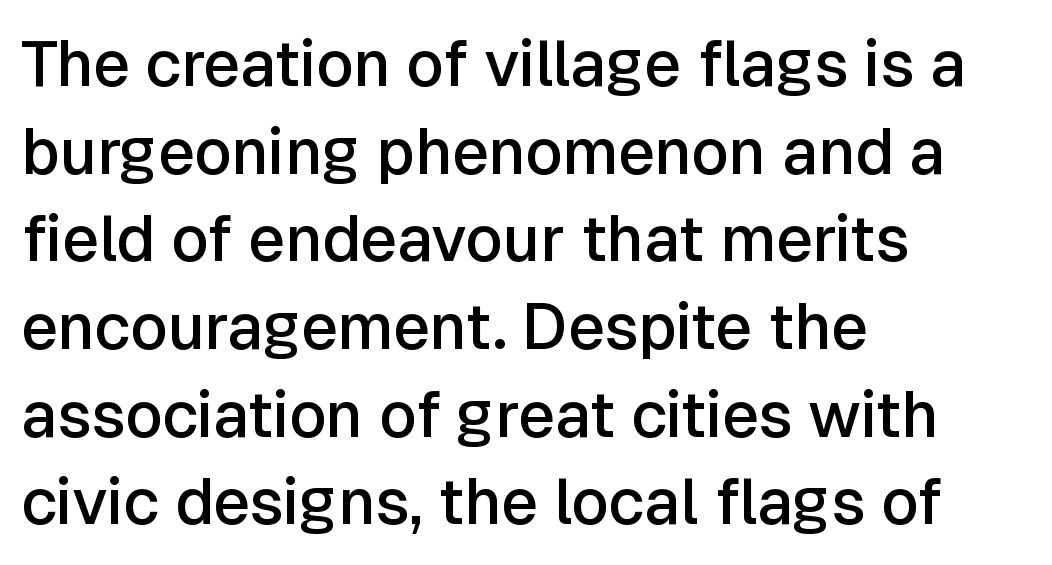
Each line starts at the same left margin while the right side varies. Regarding serifs, this sample does without them. This sample has the flowing, uneven cadence of proportional lettering. Nothing unusual about the tracking: characters are spaced as the font intends. Characters remain perfectly vertical along every line. This sample keeps an unexceptional amount of space between lines.
